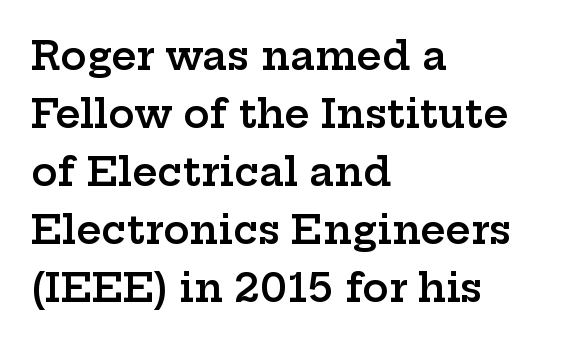
You could not count columns in this text — the font is proportionally spaced. The text was rendered using a seriffed face with decorative stroke endings. No extra tracking has been applied to these lines. The typesetter chose a ragged-right arrangement here. Notice the strokes are somewhat thickened but not fully heavy: this is a semibold. Leading matches the norm, producing a regular column.
